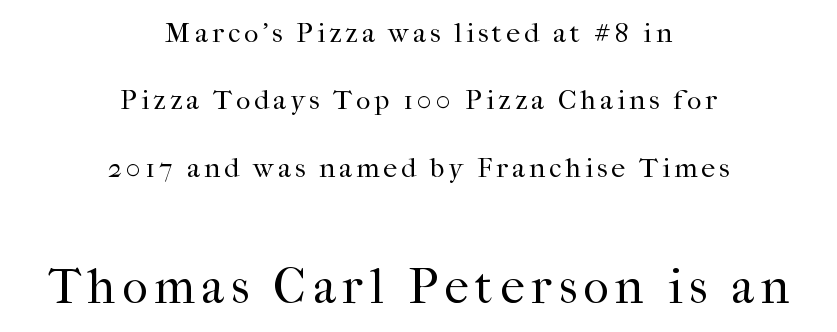
The image shows 49 px regular-weight serif type, upright; set centered, loose line spacing (2.41x), not underlined; the second (bottom) block is 1.75x larger; high stroke contrast and a medium x-height.
